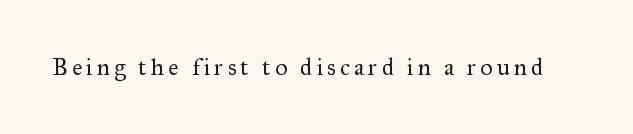
{"italic": "no", "bold": "no", "underline": "no", "glyph_px": 24}
